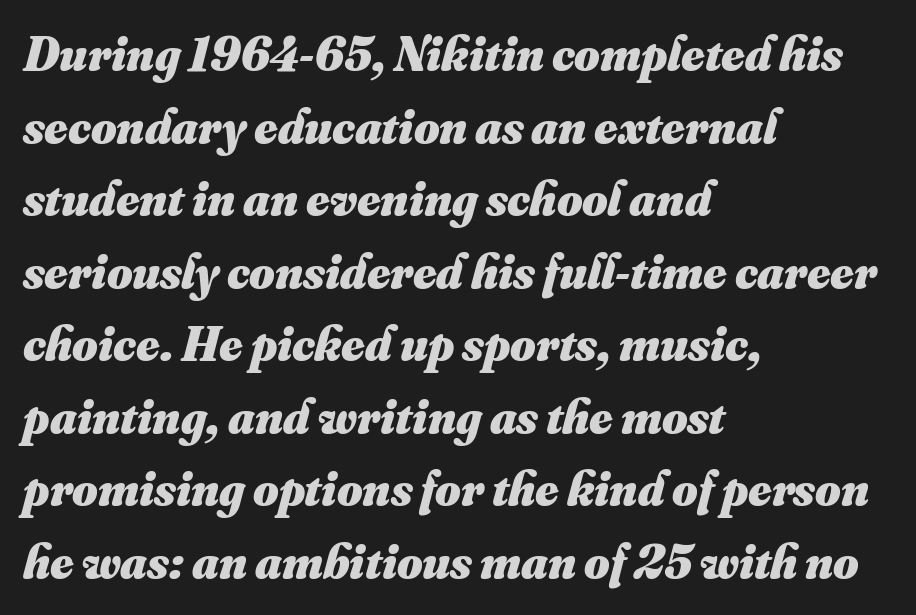
{"bold": "yes", "weight": "heavy", "width": "normal", "stroke_contrast": "medium", "x_height": "small", "monospaced": "no", "underline": "no", "align": "left", "line_spacing": "normal", "line_spacing_ratio": 1.48, "letter_spacing": "normal", "letter_spacing_em": 0.0, "glyph_px": 49}
